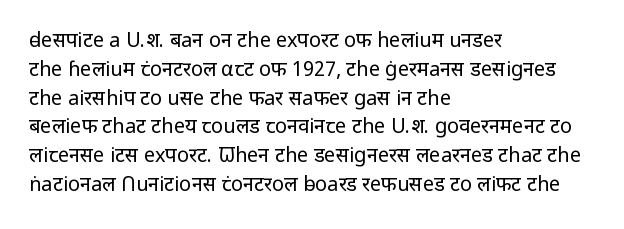
Vertical strokes here are truly vertical. The typesetting does not lean heavy: it is not bold. These lines keep a tight, regular rhythm from letter to letter. Anything drawn beneath the words? Only blank space. The designer left line spacing at the default. Caption: multi-line text, flush left, ragged right.
